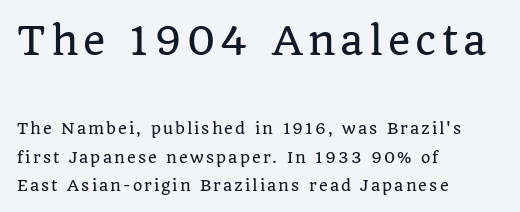
The image shows 38 px serif type, upright; set left-aligned, line spacing 1.89x, not underlined; the first (top) block is 2.53x larger; low stroke contrast and a large x-height.
